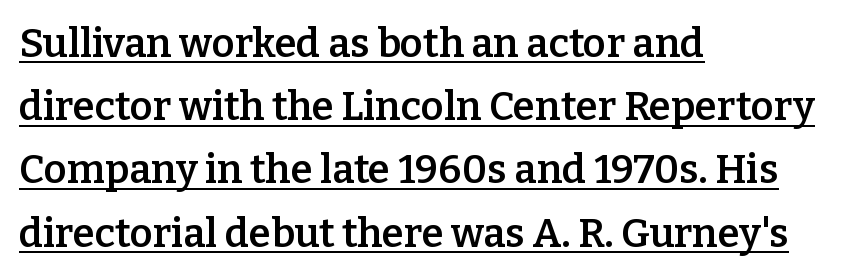
{"serif": "yes", "italic": "no", "bold": "semi", "weight": "semibold", "width": "normal", "stroke_contrast": "low", "x_height": "medium", "monospaced": "no", "underline": "yes", "align": "left", "line_spacing": "normal", "line_spacing_ratio": 1.58, "letter_spacing": "normal", "letter_spacing_em": 0.0, "glyph_px": 40}
